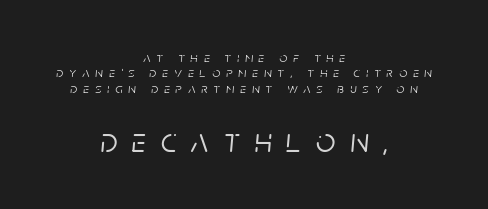
{"italic": "yes", "lean": "right", "slant_degrees": 5, "width": "normal", "stroke_contrast": "low", "x_height": "large", "monospaced": "no", "underline": "no", "align": "center", "line_spacing": "tight", "line_spacing_ratio": 1.1, "letter_spacing": "wide", "letter_spacing_em": 0.43, "larger_block": "second", "size_ratio": 2.43, "glyph_px": 34}
